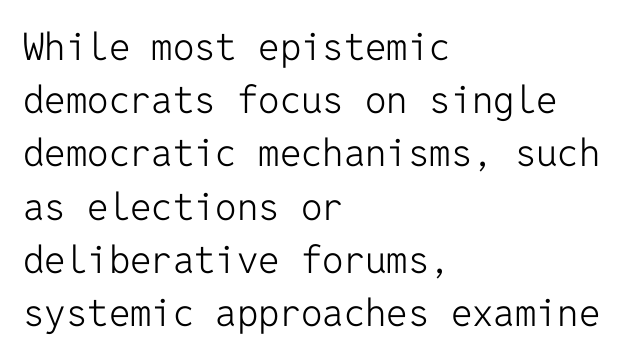
Q: Is the text bold? A: No.
Q: Is the text italic (slanted)? A: No, it is upright.
Q: Is the typeface a serif or a sans-serif typeface? A: Sans-serif.
Q: Is the text underlined? A: No.
Q: How is the paragraph aligned? A: Left-aligned.
Q: Is the spacing between letters normal or unusually wide? A: Normal.
Q: Is the spacing between lines tight, normal or loose? A: Normal.
Q: Width (condensed, normal, or wide)? A: Normal.
Q: Stroke contrast? A: Low.
Q: x-height? A: Medium.
Q: Monospaced? A: Yes.
